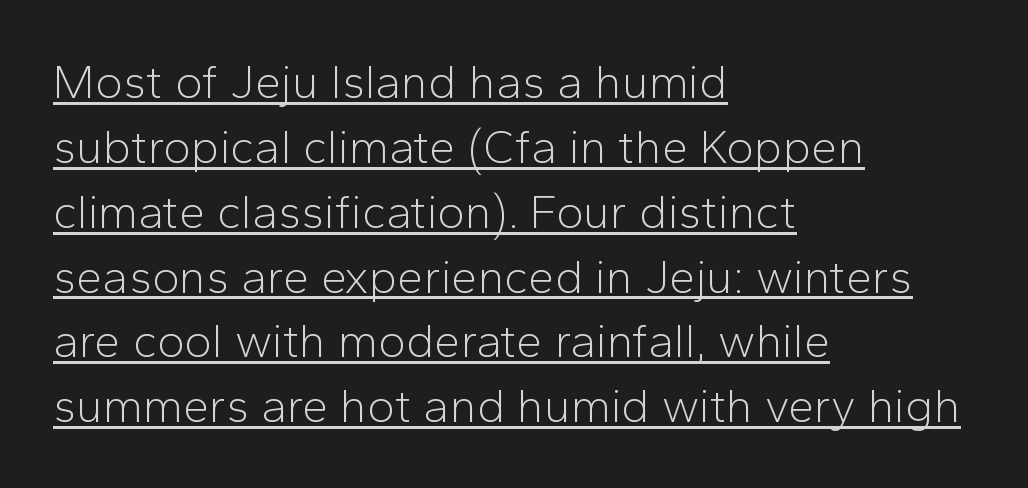
{"serif": "no", "italic": "no", "bold": "no", "weight": "light", "width": "normal", "stroke_contrast": "low", "x_height": "medium", "monospaced": "no", "underline": "yes", "align": "left", "line_spacing": "normal", "line_spacing_ratio": 1.38, "letter_spacing": "normal", "letter_spacing_em": 0.0, "glyph_px": 47}
